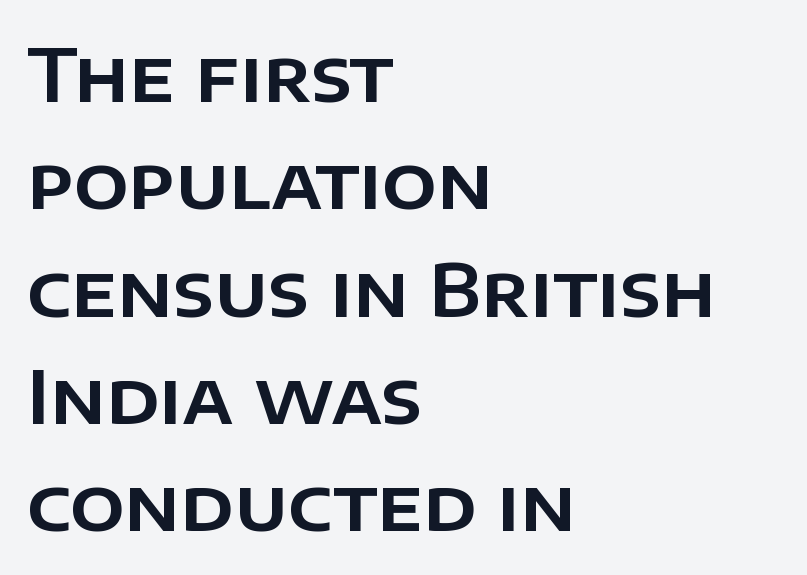
Nothing unusual about the tracking: characters are spaced as the font intends. Descenders hang freely into open space. Grotesque or geometric, the face here clearly has no serifs. The typesetter chose a ragged-right arrangement here. Does the leading feel generous? No, just average.
